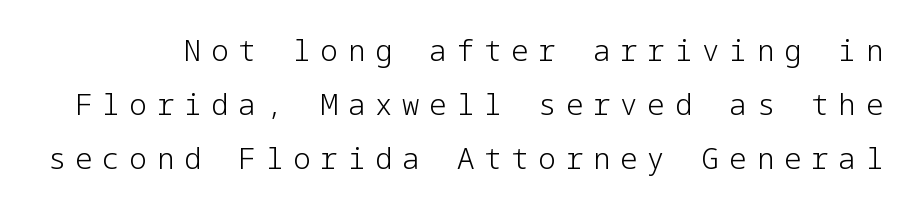
The image shows 29 px light sans-serif type, upright; set line spacing 1.86x, unusually wide letter spacing (+0.34 em), not underlined; low stroke contrast and a medium x-height.
